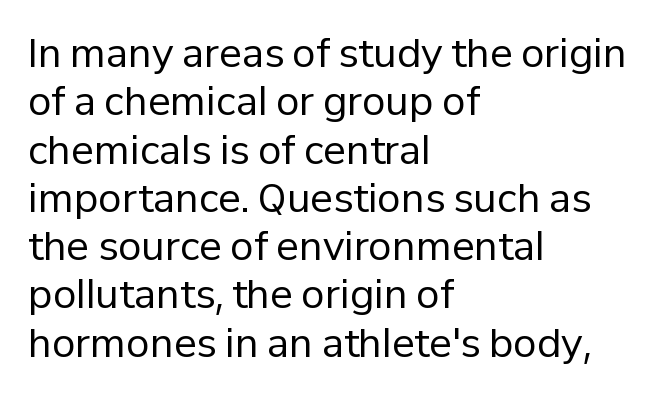
Q: Is the text bold? A: No.
Q: Is the text italic (slanted)? A: No, it is upright.
Q: Is the typeface a serif or a sans-serif typeface? A: Sans-serif.
Q: Is the text underlined? A: No.
Q: How is the paragraph aligned? A: Left-aligned.
Q: Is the spacing between letters normal or unusually wide? A: Normal.
Q: Is the spacing between lines tight, normal or loose? A: Normal.
Q: Width (condensed, normal, or wide)? A: Normal.
Q: Stroke contrast? A: Low.
Q: x-height? A: Medium.
Q: Monospaced? A: No.
